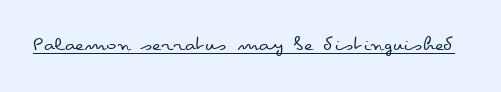
The image shows 22 px text type, upright; set normal letter spacing, underlined.
